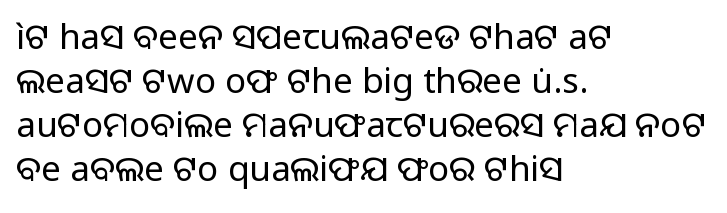
The image shows 35 px regular-weight sans-serif type, upright; set left-aligned, normal line spacing (1.26x), normal letter spacing, not underlined; low stroke contrast and a medium x-height.
